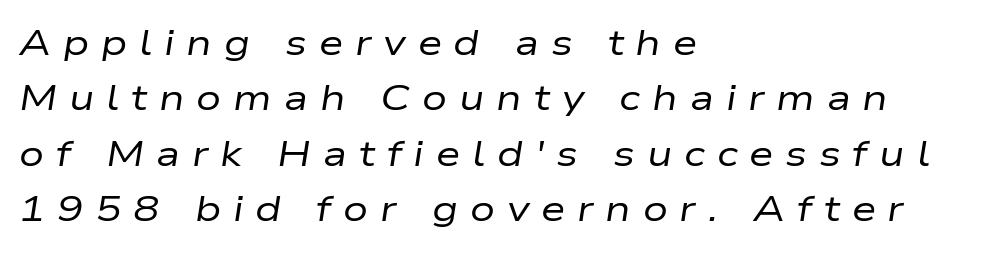
The image shows 35 px regular-weight, wide type, italic (leaning right); set left-aligned, normal line spacing (1.58x), unusually wide letter spacing (+0.34 em), not underlined; low stroke contrast and a medium x-height.
